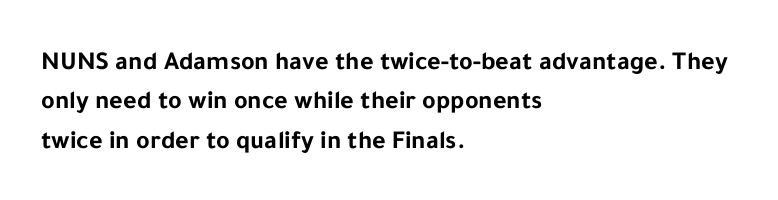
Q: Is the text bold? A: Yes.
Q: Is the text italic (slanted)? A: No, it is upright.
Q: Is the text underlined? A: No.
Q: How is the paragraph aligned? A: Left-aligned.
Q: Is the spacing between letters normal or unusually wide? A: Normal.
Q: Is the spacing between lines tight, normal or loose? A: Normal.
